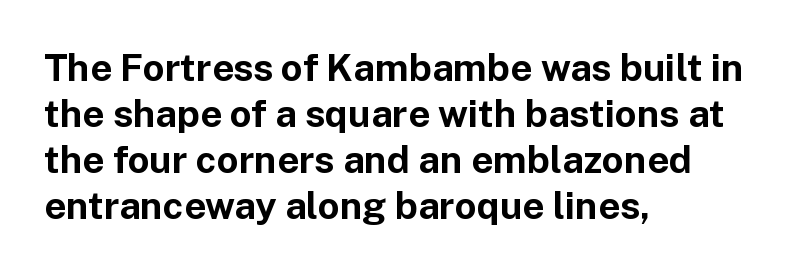
Short note: letters normally spaced. The rendering uses natural spacing where letterforms have individual widths. This sample uses an upright cut, with every glyph sitting square on the baseline. All the whitespace from short lines collects on the right.
